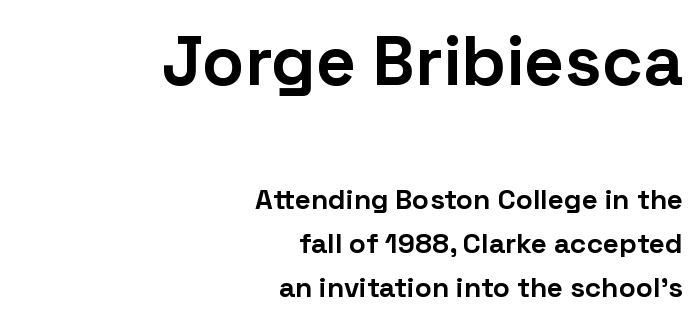
Q: Is the text bold? A: Yes.
Q: Is the text italic (slanted)? A: No, it is upright.
Q: Is the typeface a serif or a sans-serif typeface? A: Sans-serif.
Q: Is the text underlined? A: No.
Q: How is the paragraph aligned? A: Right-aligned.
Q: Is the spacing between letters normal or unusually wide? A: Normal.
Q: Is the spacing between lines tight, normal or loose? A: Normal.
Q: Which block of text is set in a larger size, the first (top) or the second (bottom)? A: The first (top) one.
Q: Width (condensed, normal, or wide)? A: Normal.
Q: Stroke contrast? A: Low.
Q: x-height? A: Medium.
Q: Monospaced? A: No.
